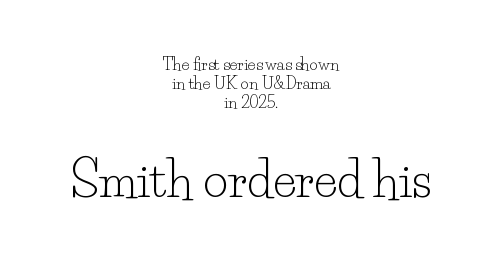
{"serif": "yes", "italic": "no", "bold": "no", "weight": "light", "width": "normal", "stroke_contrast": "low", "x_height": "small", "monospaced": "no", "underline": "no", "align": "center", "line_spacing_ratio": 1.19, "letter_spacing": "normal", "letter_spacing_em": 0.0, "larger_block": "second", "size_ratio": 3.0, "glyph_px": 48}
